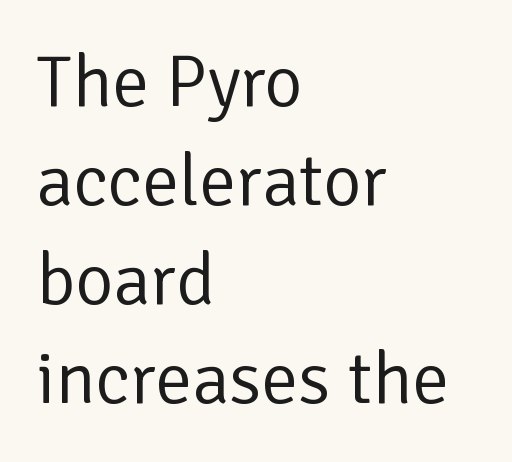
Q: Is the text bold? A: No.
Q: Is the text italic (slanted)? A: No, it is upright.
Q: Is the typeface a serif or a sans-serif typeface? A: Sans-serif.
Q: Is the text underlined? A: No.
Q: How is the paragraph aligned? A: Left-aligned.
Q: Is the spacing between letters normal or unusually wide? A: Normal.
Q: Is the spacing between lines tight, normal or loose? A: Normal.
Q: Width (condensed, normal, or wide)? A: Normal.
Q: Stroke contrast? A: Low.
Q: x-height? A: Medium.
Q: Monospaced? A: No.
